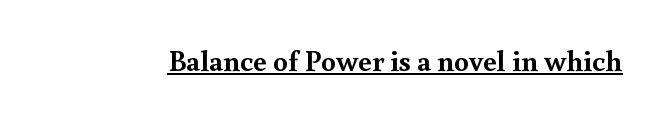
{"serif": "yes", "italic": "no", "bold": "yes", "weight": "semibold", "width": "normal", "x_height": "small", "monospaced": "no", "underline": "yes", "letter_spacing": "normal", "letter_spacing_em": 0.0, "glyph_px": 30}
